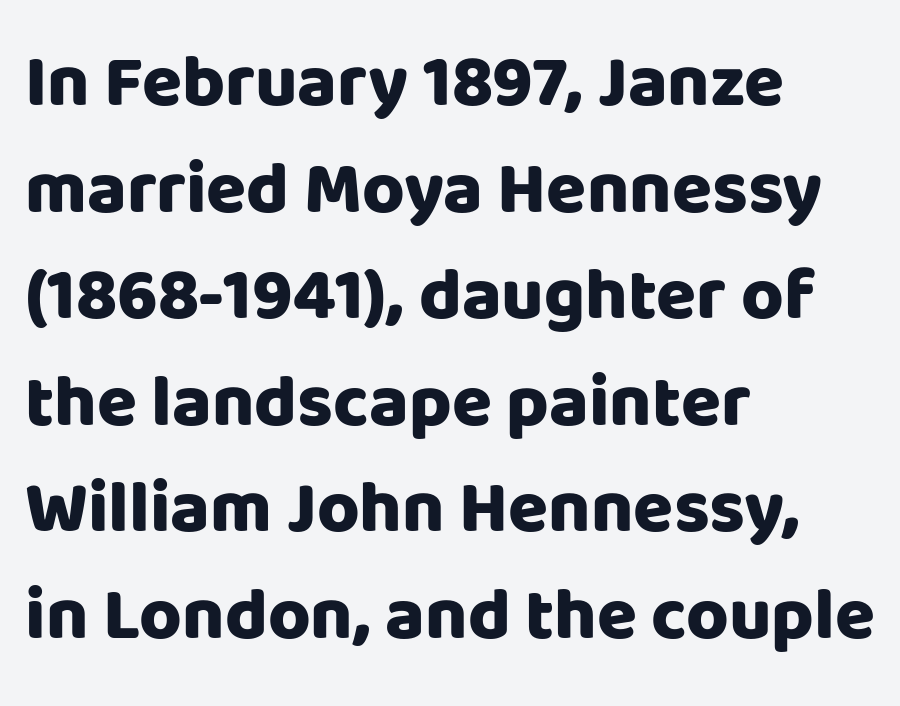
{"serif": "no", "italic": "no", "bold": "yes", "weight": "heavy", "width": "normal", "stroke_contrast": "low", "x_height": "large", "monospaced": "no", "underline": "no", "align": "left", "line_spacing": "normal", "line_spacing_ratio": 1.46, "letter_spacing": "normal", "letter_spacing_em": 0.0, "glyph_px": 73}
